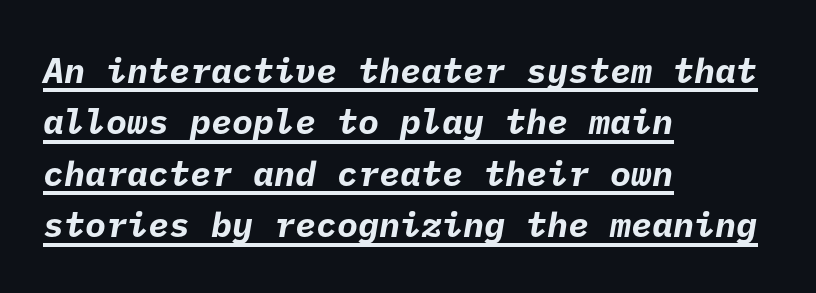
{"serif": "no", "bold": "yes", "weight": "bold", "width": "normal", "stroke_contrast": "low", "x_height": "medium", "underline": "yes", "align": "left", "line_spacing": "normal", "line_spacing_ratio": 1.47, "letter_spacing": "normal", "letter_spacing_em": 0.0, "glyph_px": 35}
